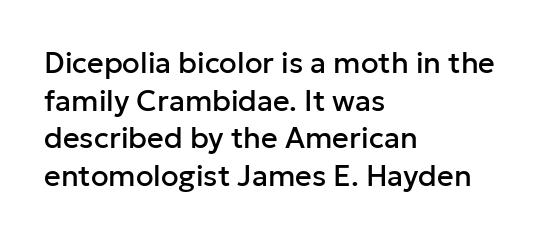
Q: Is the text italic (slanted)? A: No, it is upright.
Q: Is the typeface a serif or a sans-serif typeface? A: Sans-serif.
Q: Is the text underlined? A: No.
Q: How is the paragraph aligned? A: Left-aligned.
Q: Is the spacing between letters normal or unusually wide? A: Normal.
Q: Is the spacing between lines tight, normal or loose? A: Normal.
Q: Width (condensed, normal, or wide)? A: Normal.
Q: Stroke contrast? A: Low.
Q: x-height? A: Medium.
Q: Monospaced? A: No.
